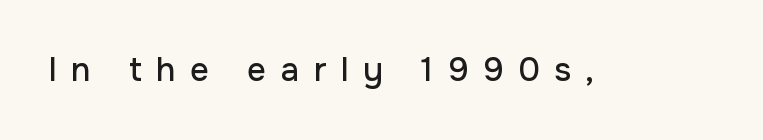
{"serif": "no", "italic": "no", "width": "normal", "stroke_contrast": "low", "x_height": "medium", "monospaced": "no", "underline": "no", "letter_spacing": "wide", "letter_spacing_em": 0.44, "glyph_px": 33}
